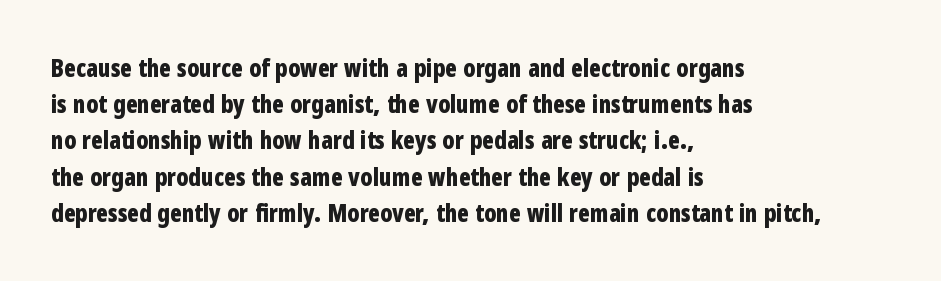
{"italic": "no", "bold": "yes", "underline": "no", "align": "left", "line_spacing": "normal", "line_spacing_ratio": 1.51, "letter_spacing": "normal", "letter_spacing_em": 0.0, "glyph_px": 24}
